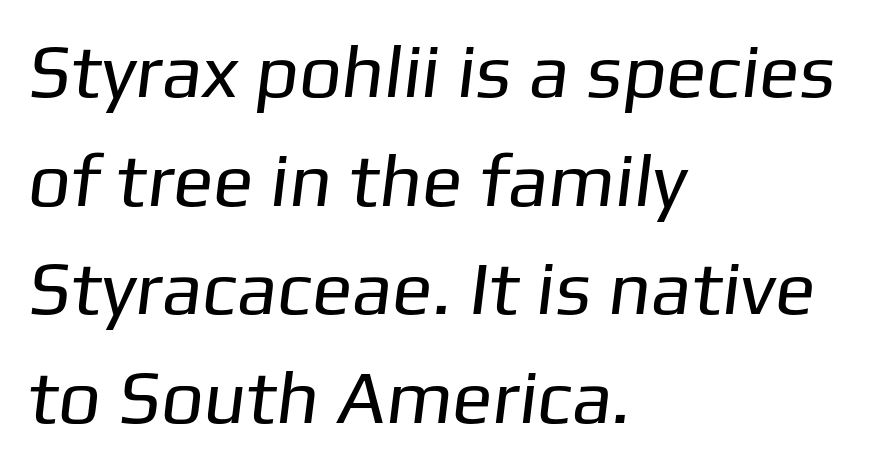
The rows are spaced the way most documents space them. Leftover space on each line is placed entirely after the last word. Inter-character spacing is left at the font's built-in metrics. Nothing heavy about these letters — not bold at all.
